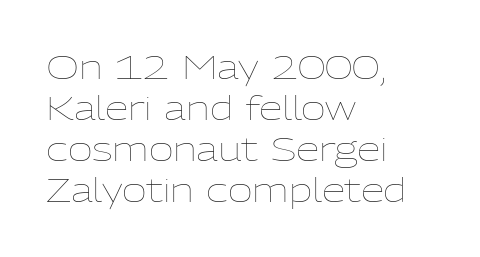
Q: Is the text bold? A: No.
Q: Is the text italic (slanted)? A: No, it is upright.
Q: Is the text underlined? A: No.
Q: How is the paragraph aligned? A: Left-aligned.
Q: Is the spacing between letters normal or unusually wide? A: Normal.
Q: Width (condensed, normal, or wide)? A: Normal.
Q: Stroke contrast? A: Low.
Q: x-height? A: Medium.
Q: Monospaced? A: No.
